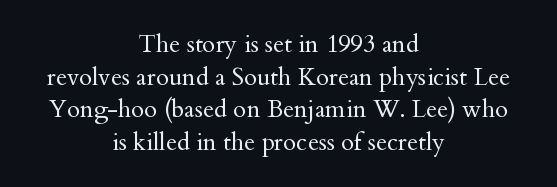
Casual observation: everything's sitting right in the middle. Does the lettering tilt? It doesn't — this is upright. The typeface has the unassuming heft of standard copy or less. In terms of letterspacing, this is plain default setting.
